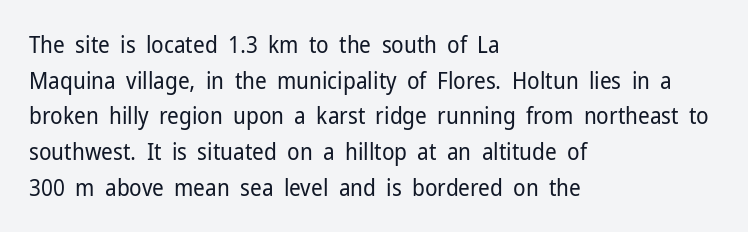
{"italic": "no", "bold": "no", "underline": "no", "align": "left", "line_spacing": "normal", "line_spacing_ratio": 1.55, "letter_spacing": "normal", "letter_spacing_em": 0.0, "glyph_px": 23}
